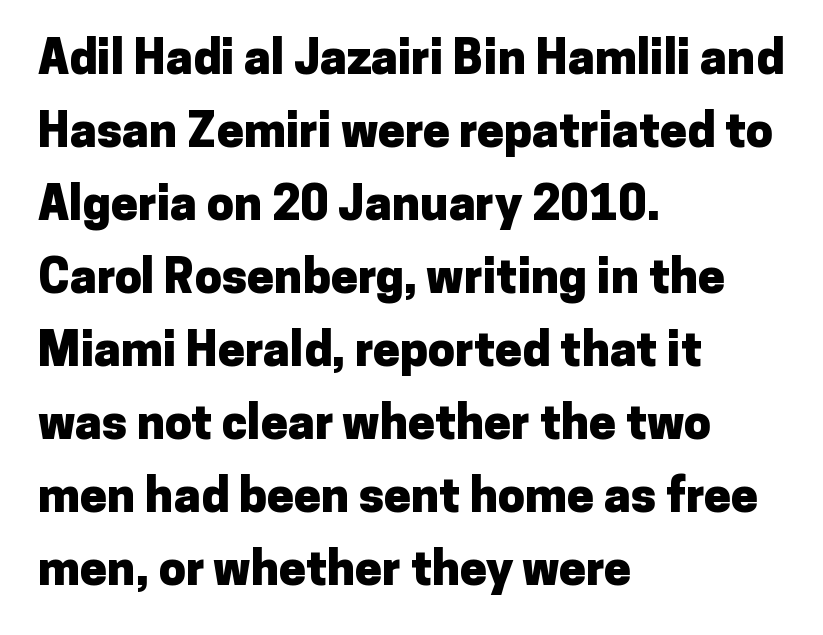
The letters stand straight up with perfectly vertical stems. The gap between lines stays unmarked. A classic flush-left, rag-right setting is used for this passage. The type family on display is of the sans-serif kind. Pretty heavy lettering here — definitely bold. Honestly, the row spacing looks completely unremarkable.
